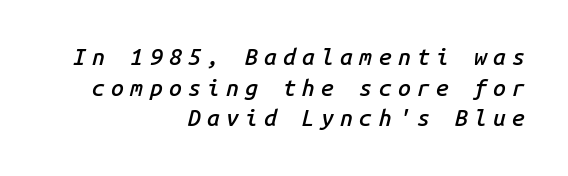
Q: Is the text bold? A: Semi-bold.
Q: Is the text italic (slanted)? A: Yes, it leans right by about 14 degrees.
Q: Is the text underlined? A: No.
Q: How is the paragraph aligned? A: Right-aligned.
Q: Is the spacing between letters normal or unusually wide? A: Unusually wide.
Q: Is the spacing between lines tight, normal or loose? A: Normal.
